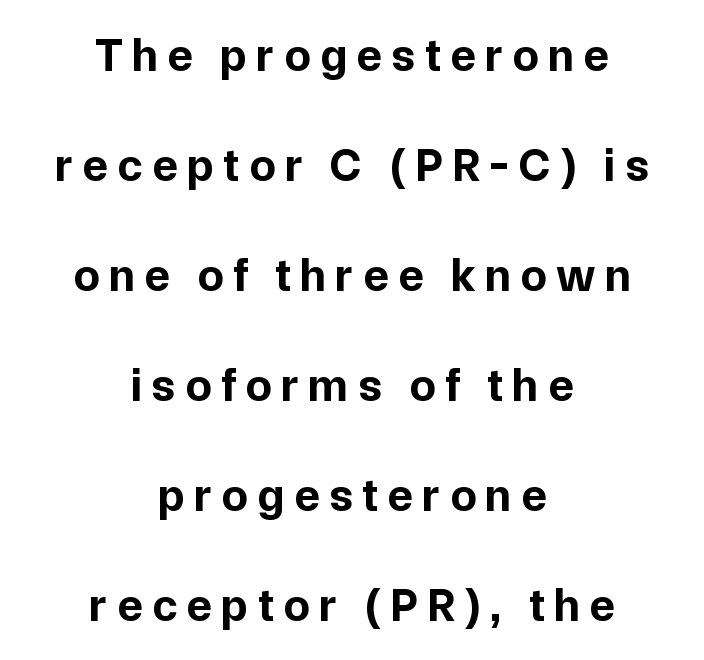
{"serif": "no", "italic": "no", "bold": "yes", "weight": "bold", "width": "normal", "stroke_contrast": "low", "x_height": "medium", "monospaced": "no", "underline": "no", "align": "center", "line_spacing": "loose", "line_spacing_ratio": 2.34, "letter_spacing": "wide", "letter_spacing_em": 0.2, "glyph_px": 47}
